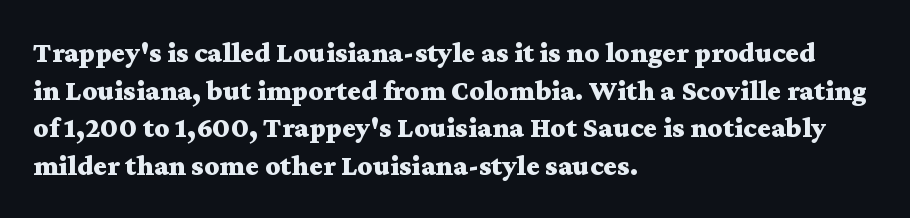
The image shows 29 px bold, wide serif type, upright; set left-aligned, normal line spacing (1.3x), normal letter spacing, not underlined; medium stroke contrast and a medium x-height.
